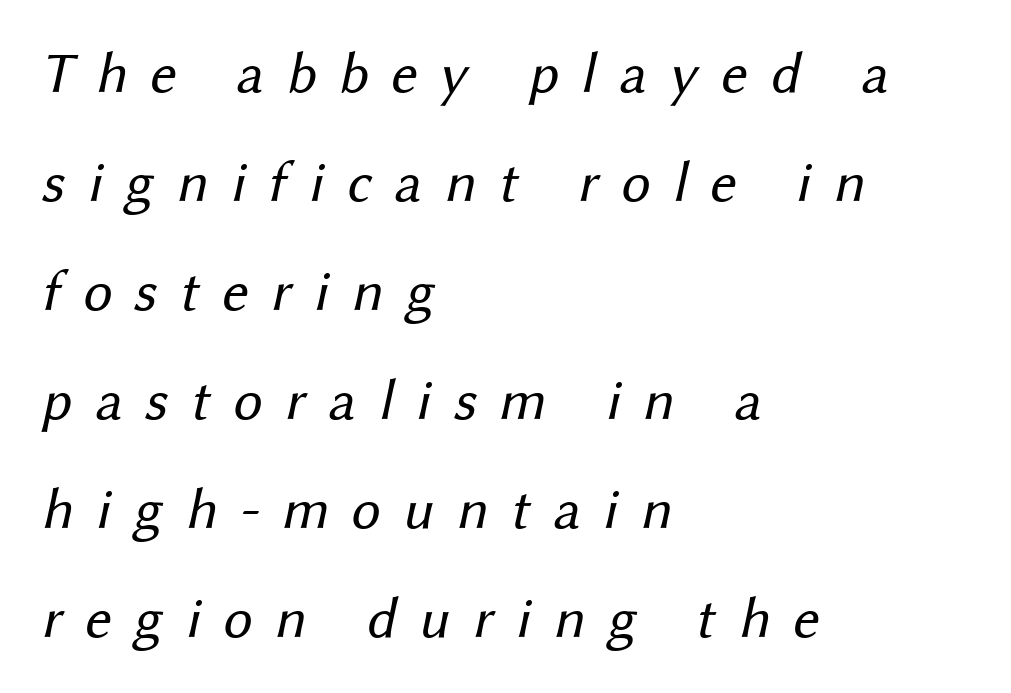
The weight tops out at a normal text grade. The horizontal fit of the characters is loose and conspicuously gappy. The rag falls on the right side of this text block. The designer went with a sans here, leaving each stem footless. Check under the words: just untouched page.
